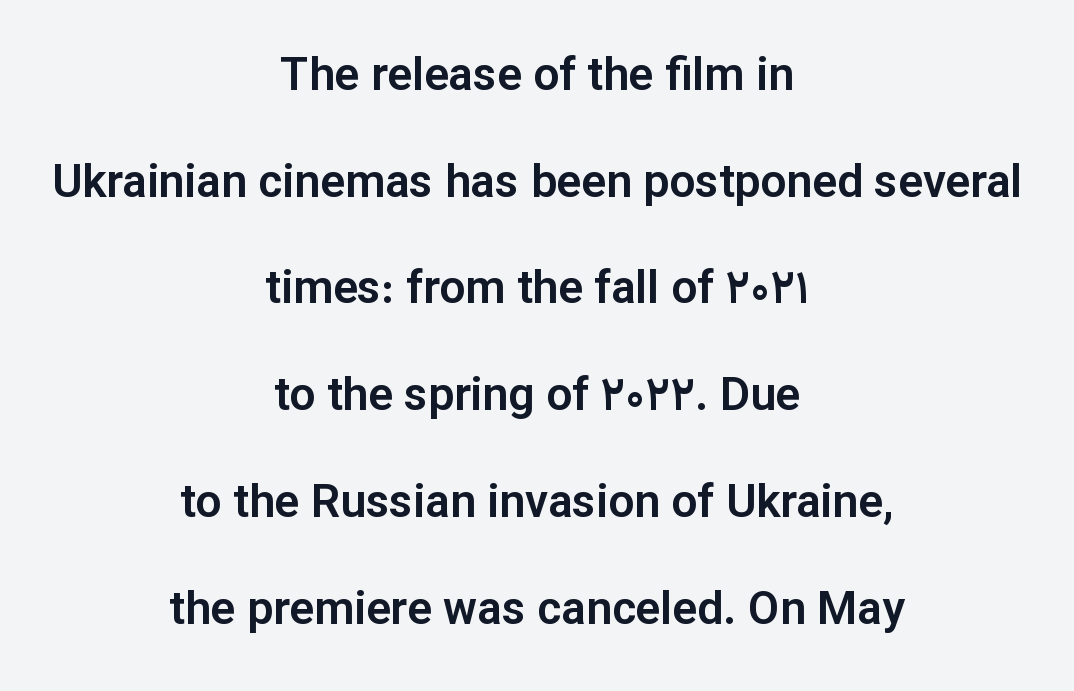
Compared with typical body copy, the letter spacing here is the same. Successive baselines arrive slowly, with a big drop between each. Regarding serifs, this sample does without them. The space directly below the letters is spotless. Characters remain perfectly vertical along every line. The rendering uses natural spacing where letterforms have individual widths.
